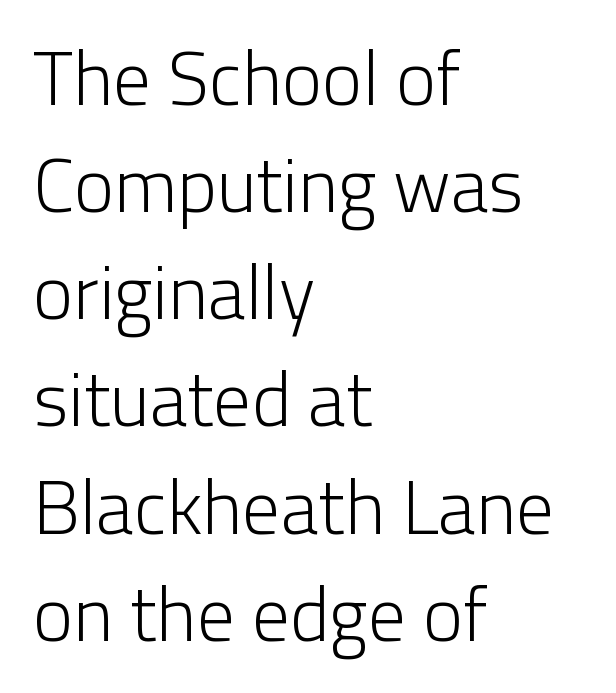
The image shows 76 px light sans-serif type, upright; set left-aligned, normal line spacing (1.41x), normal letter spacing, not underlined; low stroke contrast and a medium x-height.
